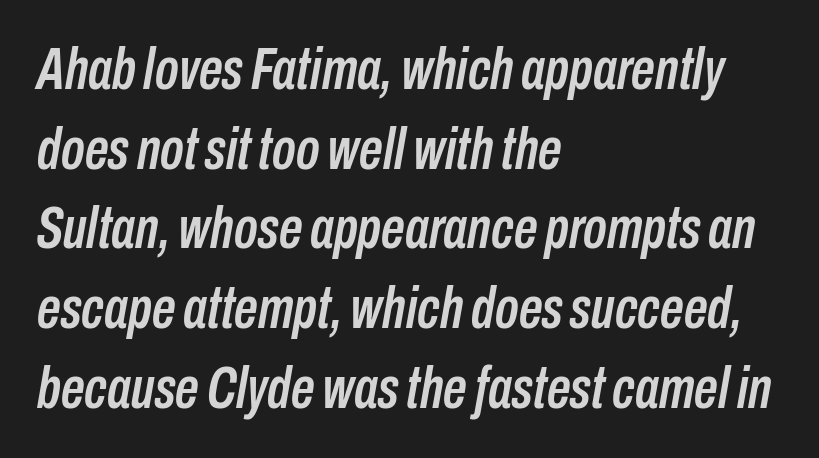
The image shows 59 px condensed type, italic (leaning right); set left-aligned, normal line spacing (1.35x), normal letter spacing, not underlined; low stroke contrast and a medium x-height.
